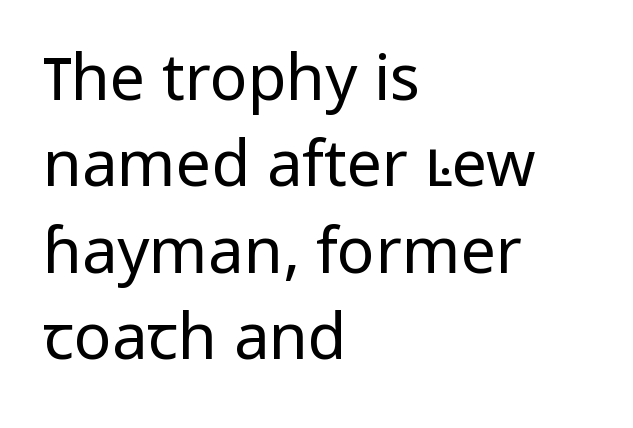
{"serif": "no", "italic": "no", "bold": "no", "weight": "regular", "width": "normal", "stroke_contrast": "low", "x_height": "medium", "monospaced": "no", "underline": "no", "align": "left", "line_spacing": "normal", "line_spacing_ratio": 1.37, "letter_spacing": "normal", "letter_spacing_em": 0.0, "glyph_px": 63}
